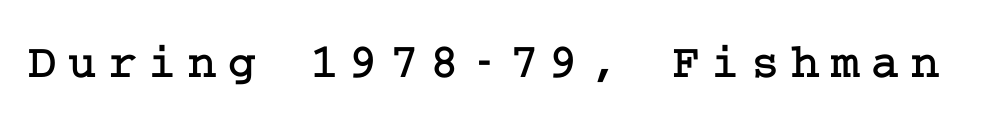
The space directly below the letters is spotless. Is the letter spacing exaggerated? Yes — the characters are pushed far apart. The designer went with a serif here, giving each stem small feet. The typography opts for an upright posture over an oblique one.
